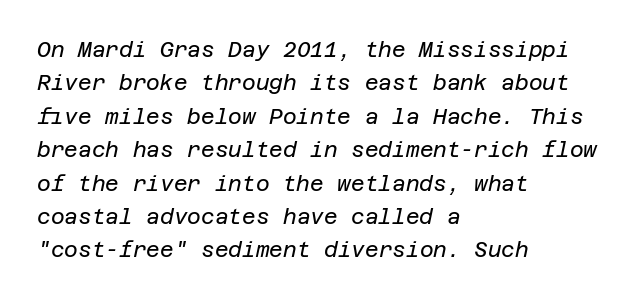
Q: Is the text bold? A: No.
Q: Is the text italic (slanted)? A: Yes, it leans right by about 12 degrees.
Q: Is the text underlined? A: No.
Q: How is the paragraph aligned? A: Left-aligned.
Q: Is the spacing between letters normal or unusually wide? A: Normal.
Q: Is the spacing between lines tight, normal or loose? A: Normal.
